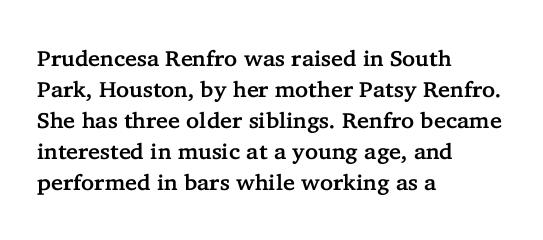
The image shows 22 px text type, upright; set left-aligned, normal line spacing (1.41x), normal letter spacing, not underlined.
